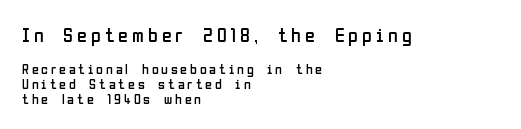
The image shows 20 px text type, upright; set left-aligned, tight line spacing (1.08x), unusually wide letter spacing (+0.2 em), not underlined; the first (top) block is 1.43x larger.
